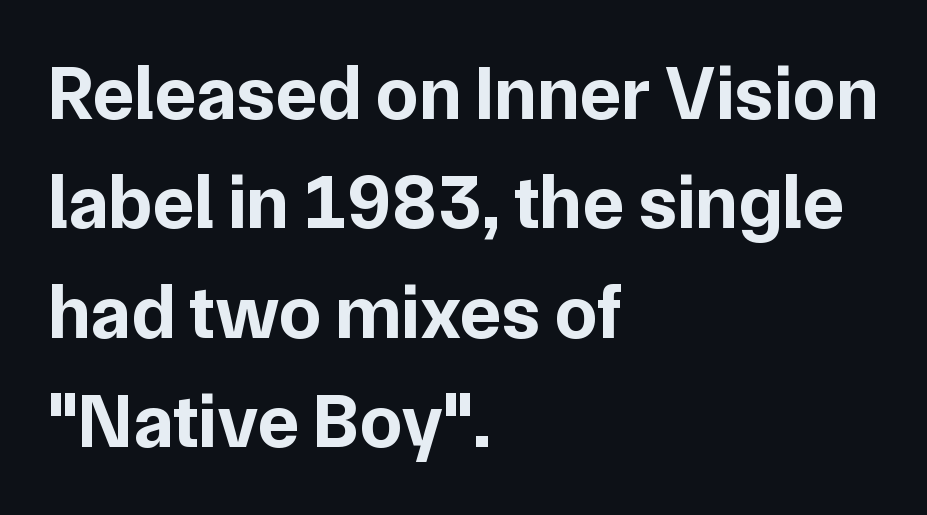
The image shows 77 px bold sans-serif type, upright; set left-aligned, normal line spacing (1.42x), normal letter spacing, not underlined; low stroke contrast and a medium x-height.
